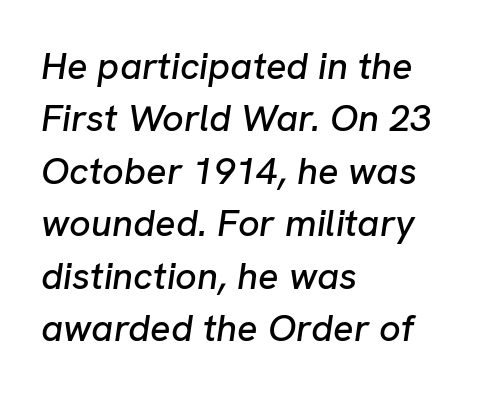
Q: Is the text italic (slanted)? A: Yes, it leans right by about 8 degrees.
Q: Is the text underlined? A: No.
Q: How is the paragraph aligned? A: Left-aligned.
Q: Is the spacing between letters normal or unusually wide? A: Normal.
Q: Is the spacing between lines tight, normal or loose? A: Normal.
Q: Width (condensed, normal, or wide)? A: Normal.
Q: Stroke contrast? A: Low.
Q: x-height? A: Medium.
Q: Monospaced? A: No.
